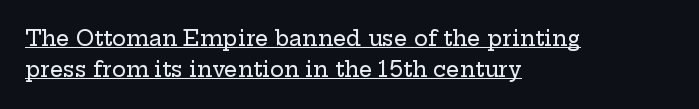
{"italic": "no", "underline": "yes", "align": "left", "line_spacing": "normal", "line_spacing_ratio": 1.5, "letter_spacing": "normal", "letter_spacing_em": 0.0, "glyph_px": 21}
